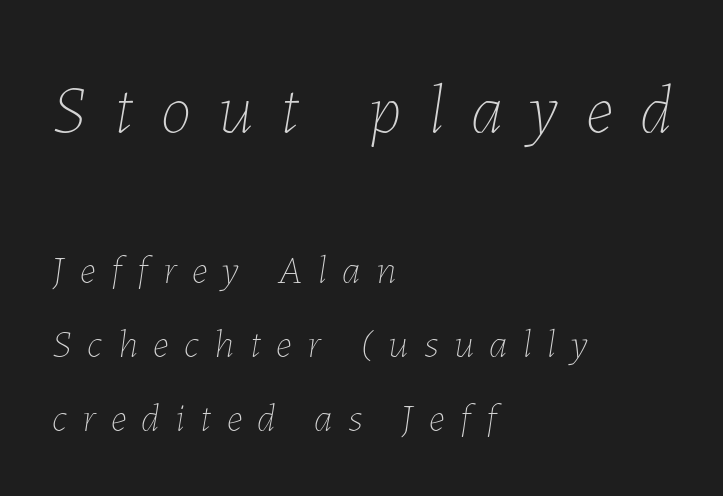
Q: Is the text bold? A: No.
Q: Is the text italic (slanted)? A: Yes, it leans right by about 7 degrees.
Q: Is the text underlined? A: No.
Q: How is the paragraph aligned? A: Left-aligned.
Q: Is the spacing between letters normal or unusually wide? A: Unusually wide.
Q: Which block of text is set in a larger size, the first (top) or the second (bottom)? A: The first (top) one.
Q: Width (condensed, normal, or wide)? A: Normal.
Q: Stroke contrast? A: Low.
Q: x-height? A: Medium.
Q: Monospaced? A: No.
